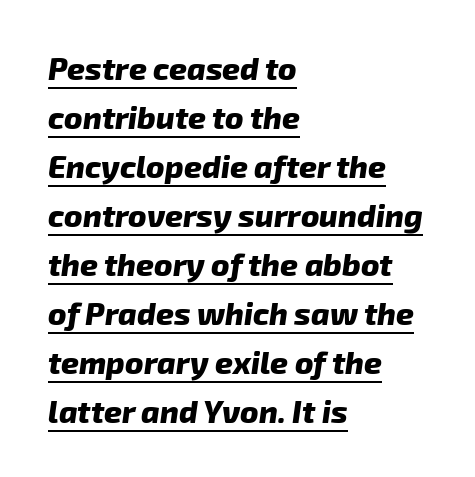
Letter spacing: default. The lines are quadded left. Compared with undecorated copy, this sample adds a rule below the words. Serifs: no, the terminals of the letterforms are clean.
